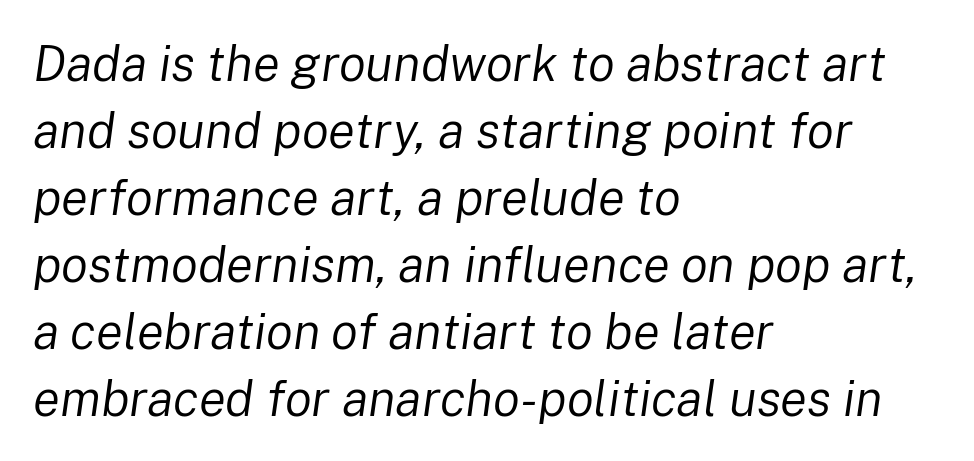
Q: Is the text bold? A: No.
Q: Is the text italic (slanted)? A: Yes, it leans right by about 8 degrees.
Q: Is the text underlined? A: No.
Q: How is the paragraph aligned? A: Left-aligned.
Q: Is the spacing between letters normal or unusually wide? A: Normal.
Q: Is the spacing between lines tight, normal or loose? A: Normal.
Q: Width (condensed, normal, or wide)? A: Normal.
Q: Stroke contrast? A: Low.
Q: x-height? A: Medium.
Q: Monospaced? A: No.
